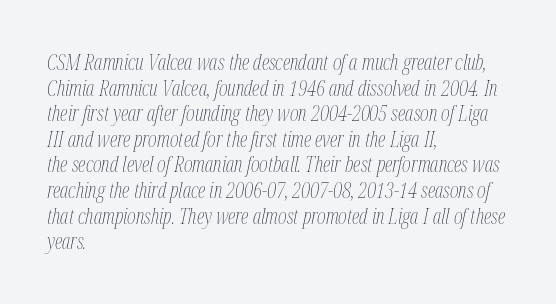
{"italic": "yes", "lean": "right", "slant_degrees": 12, "bold": "no", "underline": "no", "align": "left", "line_spacing_ratio": 1.22, "letter_spacing": "normal", "letter_spacing_em": 0.0, "glyph_px": 21}
